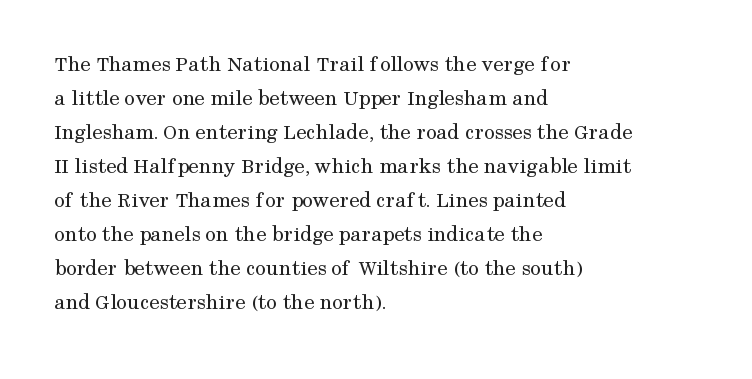
The image shows 23 px text type, upright; set left-aligned, normal line spacing (1.48x), normal letter spacing, not underlined.
